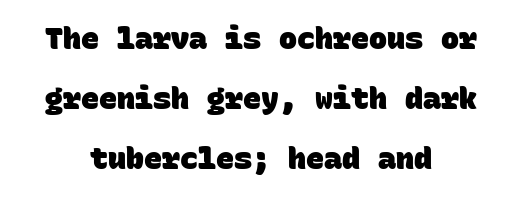
Loosely led — the rows are spread out. Nothing sits at the stroke ends, so this counts as sans-serif. The typesetter chose a symmetrical, centered arrangement here. Looks like terminal output: every glyph gets an equal slot. The space beneath each line is pristine and unruled.
